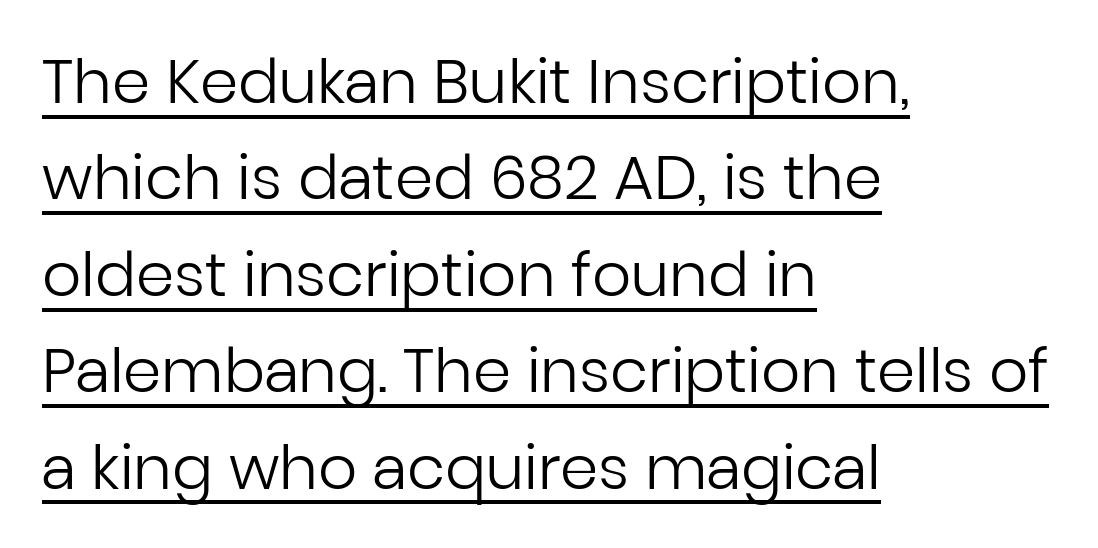
Q: Is the text bold? A: No.
Q: Is the text italic (slanted)? A: No, it is upright.
Q: Is the typeface a serif or a sans-serif typeface? A: Sans-serif.
Q: Is the text underlined? A: Yes.
Q: How is the paragraph aligned? A: Left-aligned.
Q: Is the spacing between letters normal or unusually wide? A: Normal.
Q: Is the spacing between lines tight, normal or loose? A: Normal.
Q: Width (condensed, normal, or wide)? A: Normal.
Q: Stroke contrast? A: Low.
Q: x-height? A: Medium.
Q: Monospaced? A: No.
